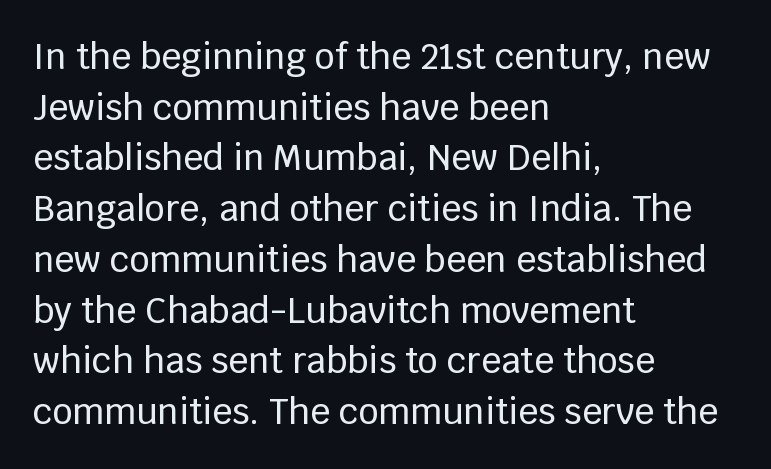
The image shows 35 px sans-serif type, upright; set left-aligned, normal line spacing (1.45x), normal letter spacing, not underlined; low stroke contrast and a large x-height.
